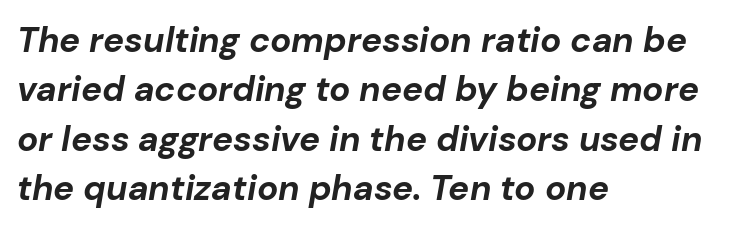
Q: Is the text bold? A: Yes.
Q: Is the text italic (slanted)? A: Yes, it leans right by about 10 degrees.
Q: Is the text underlined? A: No.
Q: How is the paragraph aligned? A: Left-aligned.
Q: Is the spacing between letters normal or unusually wide? A: Normal.
Q: Is the spacing between lines tight, normal or loose? A: Normal.
Q: Width (condensed, normal, or wide)? A: Normal.
Q: Stroke contrast? A: Low.
Q: x-height? A: Medium.
Q: Monospaced? A: No.
